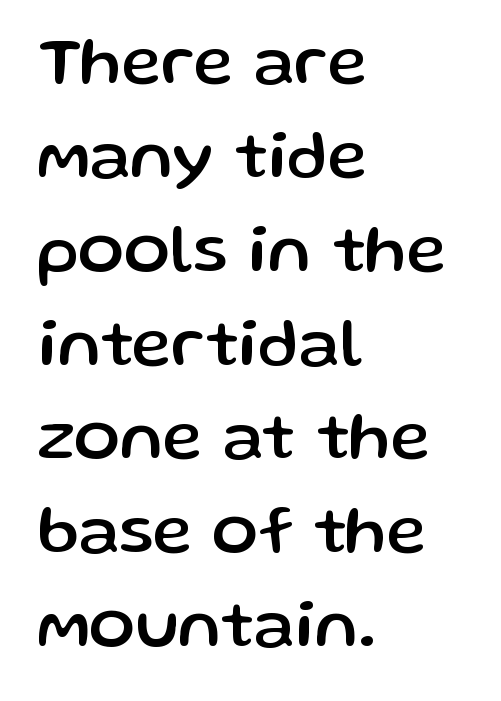
This sample keeps an unexceptional amount of space between lines. A clean baseline with only descenders dipping below it. What kind of face is this? One without serifs — a sans. In terms of letterspacing, this is plain default setting. Where is the straight margin? On the left. Varying glyph widths throughout — classic text-font behaviour.
